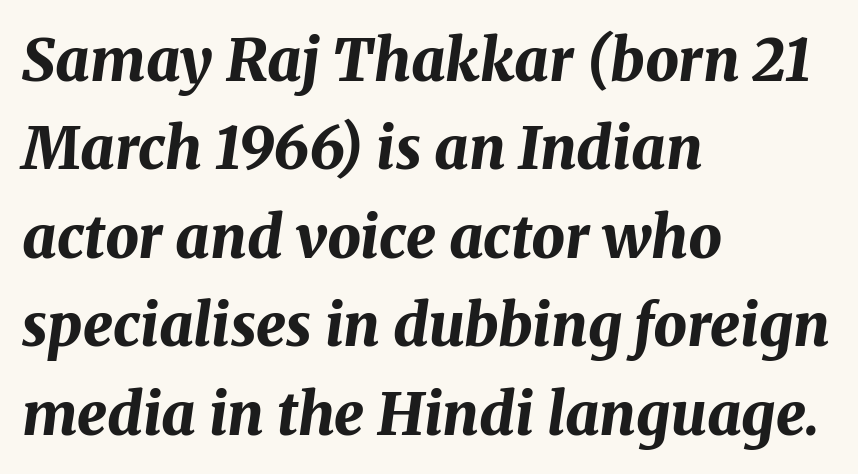
The image shows 59 px bold type, italic (leaning right); set left-aligned, normal line spacing (1.5x), normal letter spacing, not underlined; medium stroke contrast and a medium x-height.
